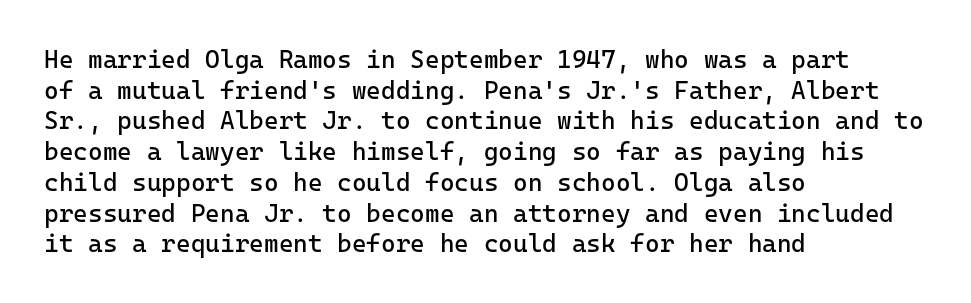
Q: Is the text bold? A: No.
Q: Is the text italic (slanted)? A: No, it is upright.
Q: Is the text underlined? A: No.
Q: How is the paragraph aligned? A: Left-aligned.
Q: Is the spacing between letters normal or unusually wide? A: Normal.
